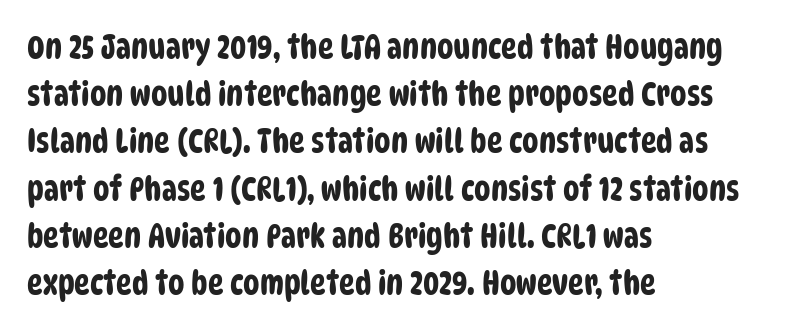
Q: Is the typeface a serif or a sans-serif typeface? A: Sans-serif.
Q: Is the text underlined? A: No.
Q: How is the paragraph aligned? A: Left-aligned.
Q: Is the spacing between letters normal or unusually wide? A: Normal.
Q: Is the spacing between lines tight, normal or loose? A: Normal.
Q: Width (condensed, normal, or wide)? A: Condensed.
Q: Stroke contrast? A: Low.
Q: x-height? A: Large.
Q: Monospaced? A: No.
